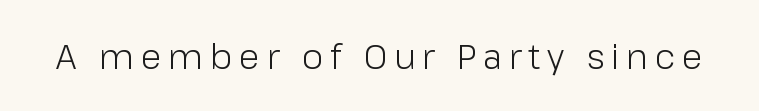
{"serif": "no", "italic": "no", "bold": "no", "weight": "light", "width": "normal", "stroke_contrast": "low", "x_height": "medium", "monospaced": "no", "underline": "no", "letter_spacing": "wide", "letter_spacing_em": 0.2, "glyph_px": 34}
